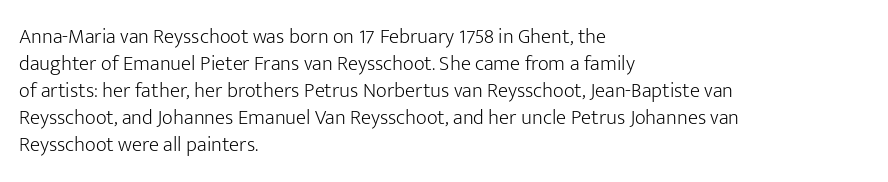
{"italic": "no", "bold": "no", "underline": "no", "align": "left", "line_spacing": "normal", "line_spacing_ratio": 1.28, "letter_spacing": "normal", "letter_spacing_em": 0.0, "glyph_px": 21}
